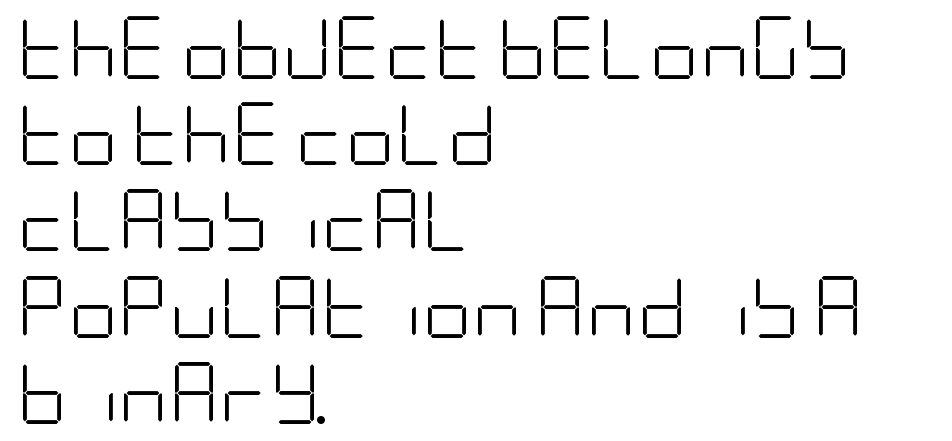
{"serif": "no", "italic": "no", "bold": "no", "weight": "light", "width": "condensed", "stroke_contrast": "low", "x_height": "large", "underline": "no", "align": "left", "line_spacing": "normal", "line_spacing_ratio": 1.39, "letter_spacing": "normal", "letter_spacing_em": 0.0, "glyph_px": 62}
